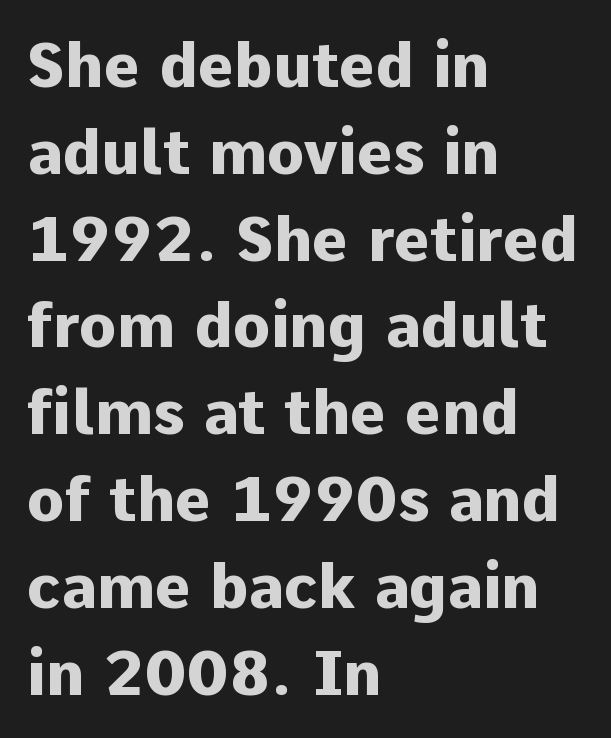
Default kerning and tracking; the words read as compact shapes. Regular leading. Note the varied advance widths — an 'i' is clearly narrower than an 'm'. Any mark beneath the type? The region is blank. Typographic density is high because the face is bold.
